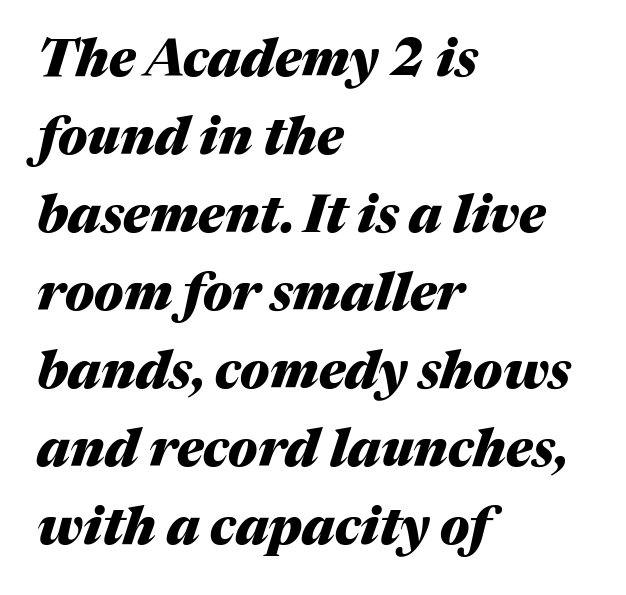
Summary of weight: heavy, a full bold. The strip under each line holds only bare page. These lines stack with their left ends in a neat column. Quick note: italic.
